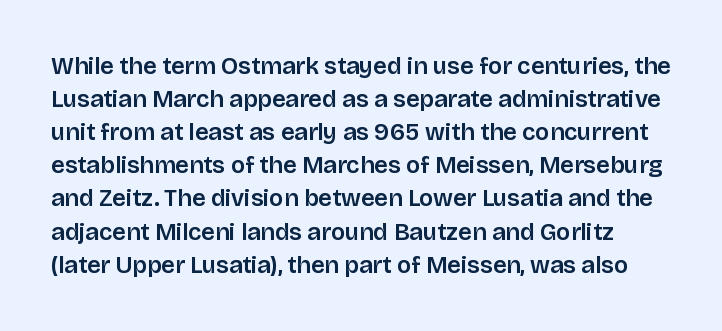
{"italic": "no", "underline": "no", "line_spacing": "normal", "line_spacing_ratio": 1.38, "letter_spacing": "normal", "letter_spacing_em": 0.0, "glyph_px": 24}
